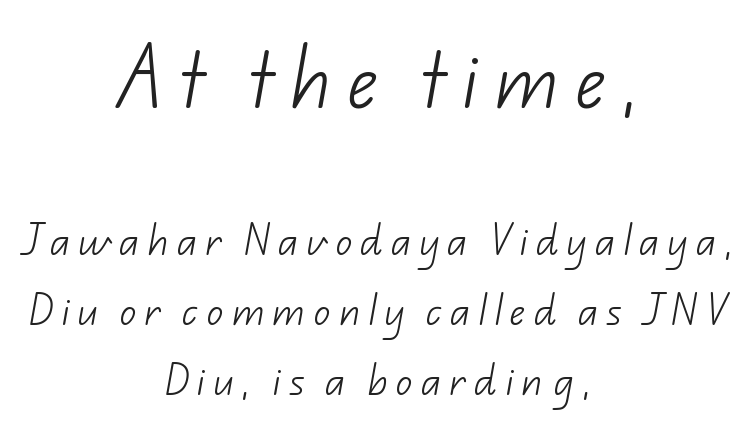
{"serif": "no", "bold": "no", "weight": "light", "width": "normal", "stroke_contrast": "low", "x_height": "small", "monospaced": "no", "underline": "no", "align": "center", "line_spacing": "loose", "line_spacing_ratio": 2.06, "letter_spacing": "wide", "letter_spacing_em": 0.23, "larger_block": "first", "size_ratio": 1.97, "glyph_px": 67}
